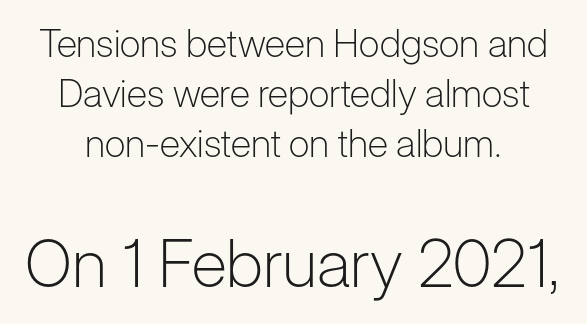
Q: Is the text bold? A: No.
Q: Is the text italic (slanted)? A: No, it is upright.
Q: Is the typeface a serif or a sans-serif typeface? A: Sans-serif.
Q: Is the text underlined? A: No.
Q: How is the paragraph aligned? A: Centered.
Q: Is the spacing between letters normal or unusually wide? A: Normal.
Q: Is the spacing between lines tight, normal or loose? A: Normal.
Q: Which block of text is set in a larger size, the first (top) or the second (bottom)? A: The second (bottom) one.
Q: Width (condensed, normal, or wide)? A: Normal.
Q: Stroke contrast? A: Low.
Q: x-height? A: Medium.
Q: Monospaced? A: No.
